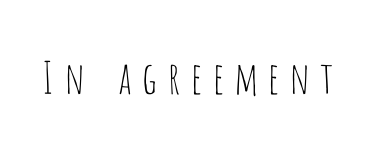
{"serif": "no", "italic": "no", "bold": "no", "weight": "thin", "width": "condensed", "stroke_contrast": "low", "x_height": "large", "monospaced": "no", "underline": "no", "glyph_px": 44}
